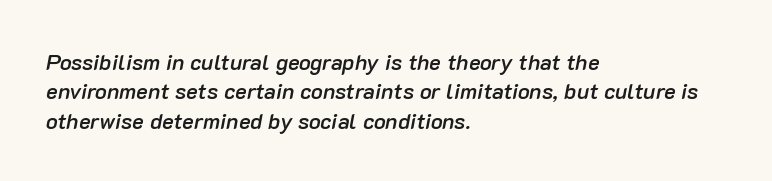
These lines are set flush left with a ragged right edge. Words float on clear page, feet unadorned. The letters sit at their default tracking, neither squeezed nor spread. Moderately thickened strokes mark this as semibold type.
